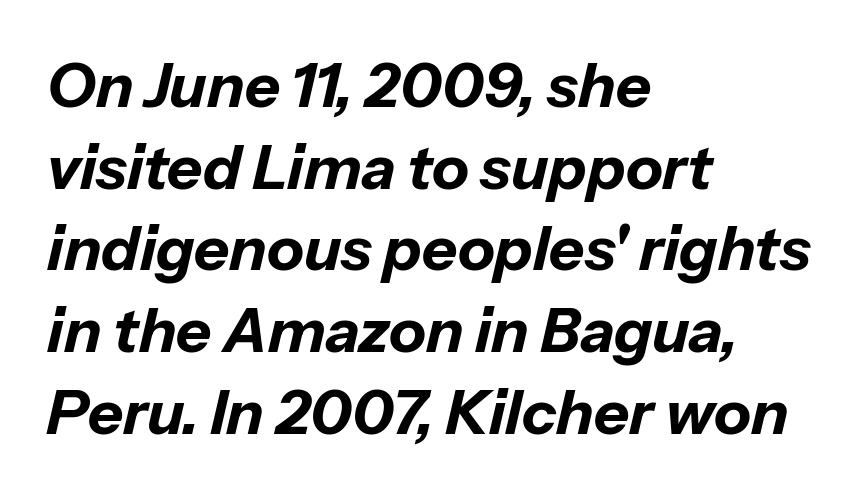
{"italic": "yes", "lean": "right", "slant_degrees": 13, "bold": "yes", "weight": "bold", "width": "normal", "stroke_contrast": "low", "x_height": "medium", "monospaced": "no", "underline": "no", "align": "left", "line_spacing": "normal", "line_spacing_ratio": 1.34, "letter_spacing": "normal", "letter_spacing_em": 0.0, "glyph_px": 61}
